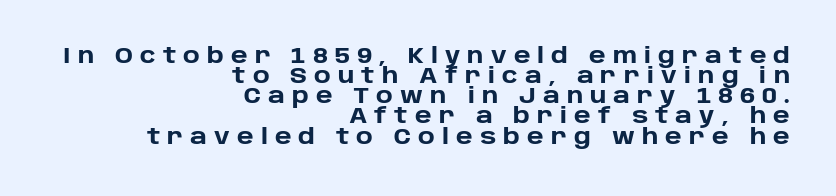
Do the letters lean? They stand straight. A typesetter would call this heavily tracked-out type. Heft: maximum for text — a bold. Is there much room between lines? No — they nearly touch. Check the space under the baseline: it is left empty.
